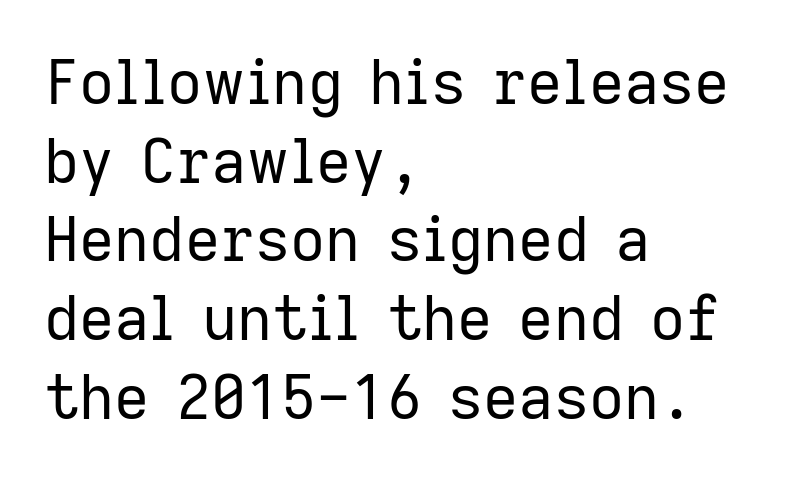
Q: Is the text bold? A: No.
Q: Is the text italic (slanted)? A: No, it is upright.
Q: Is the typeface a serif or a sans-serif typeface? A: Sans-serif.
Q: Is the text underlined? A: No.
Q: How is the paragraph aligned? A: Left-aligned.
Q: Is the spacing between letters normal or unusually wide? A: Normal.
Q: Is the spacing between lines tight, normal or loose? A: Normal.
Q: Width (condensed, normal, or wide)? A: Normal.
Q: Stroke contrast? A: Low.
Q: x-height? A: Medium.
Q: Monospaced? A: No.
